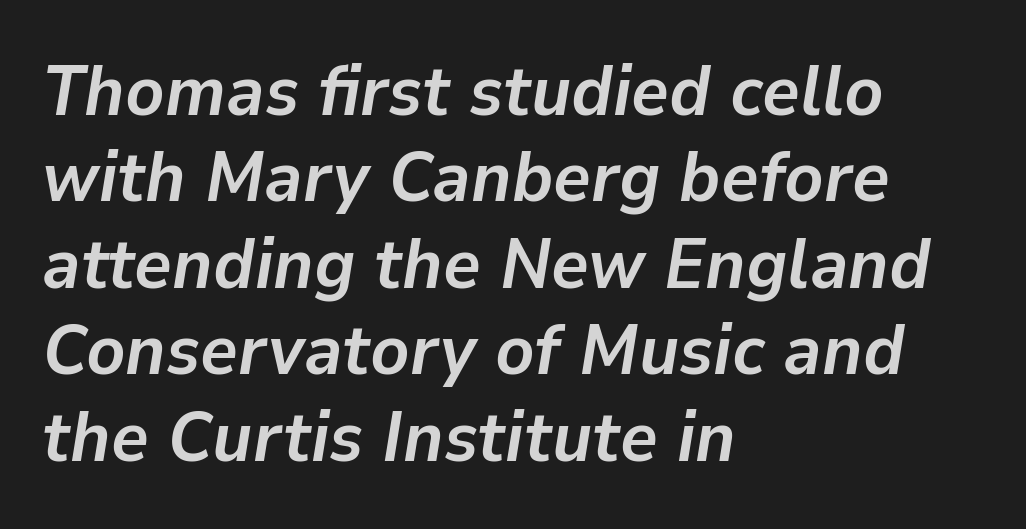
The image shows 72 px semibold type, italic (leaning right); set left-aligned, line spacing 1.2x, normal letter spacing, not underlined; low stroke contrast and a medium x-height.
